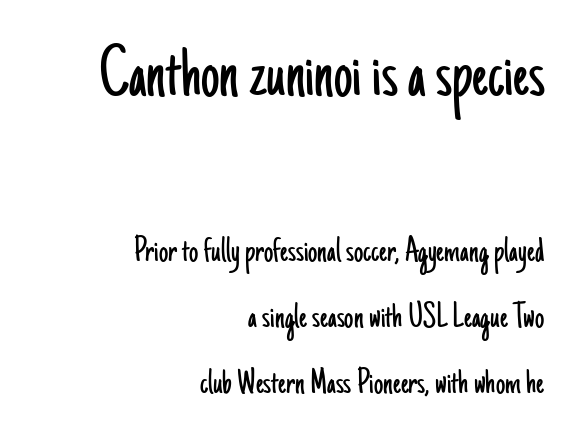
{"serif": "no", "italic": "no", "bold": "no", "weight": "light", "width": "condensed", "stroke_contrast": "low", "x_height": "small", "monospaced": "no", "underline": "no", "align": "right", "line_spacing_ratio": 1.79, "letter_spacing": "normal", "letter_spacing_em": 0.0, "larger_block": "first", "size_ratio": 2.0, "glyph_px": 74}
